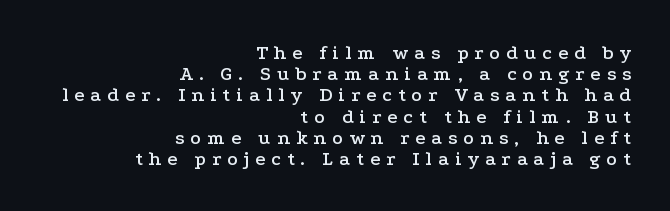
{"italic": "no", "underline": "no", "align": "right", "line_spacing": "tight", "line_spacing_ratio": 1.06, "letter_spacing": "wide", "letter_spacing_em": 0.3, "glyph_px": 20}
